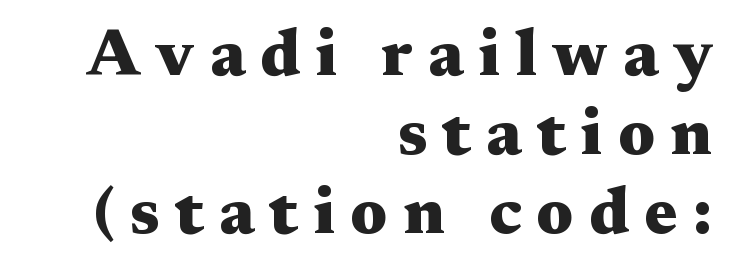
Every character sits straight up, as roman type does. The rendering uses natural spacing where letterforms have individual widths. Heft: maximum for text — a bold. Check under the words: just untouched page. This rendering employs a face with finishing strokes, i.e., a serif.
